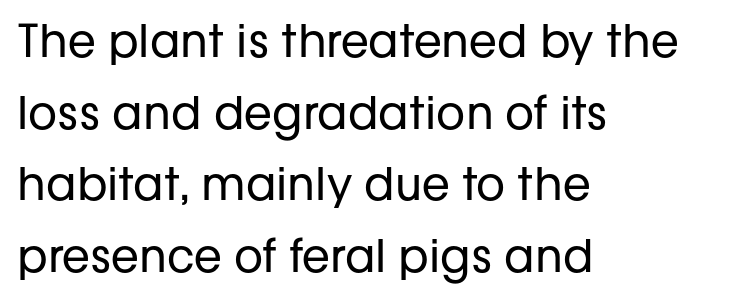
Layout note: lines flush left. This rendering leaves character spacing at its baseline value. The space directly below the letters is spotless. Serifs: no, the terminals of the letterforms are clean. These lines were composed using upright roman letters.
